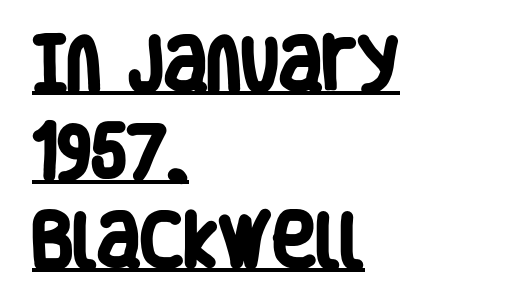
The image shows 60 px heavy, condensed sans-serif type; set left-aligned, normal line spacing (1.47x), normal letter spacing, underlined; low stroke contrast and a large x-height.
